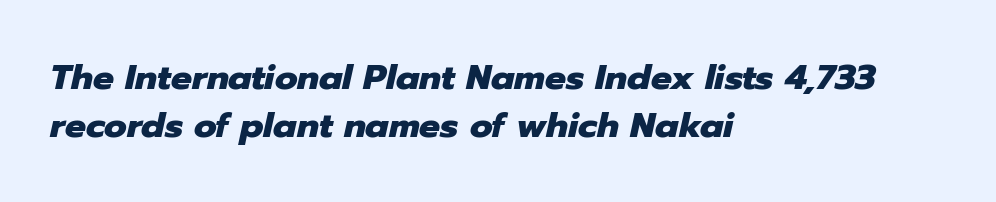
Look at the stroke-to-counter ratio: heavy, a bold. Italic: yes, the glyphs are oblique. The passage shown is not underscored anywhere. The gaps between neighbouring characters are ordinary and unremarkable. The paragraph shown leans on its left margin.
